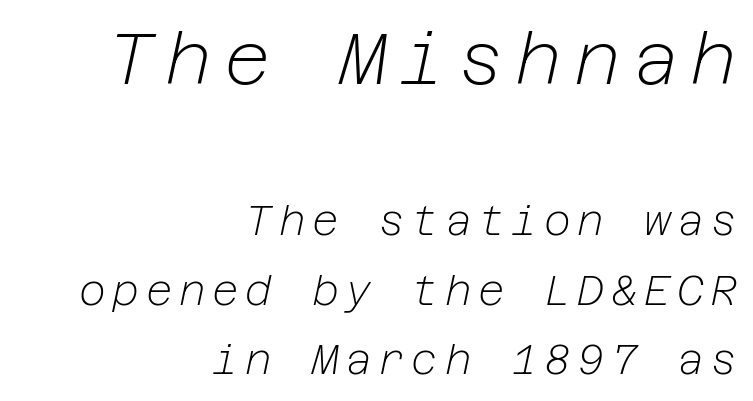
The image shows 72 px light type, italic (leaning right); set right-aligned, normal line spacing (1.7x), not underlined; the first (top) block is 1.76x larger; low stroke contrast and a medium x-height.
